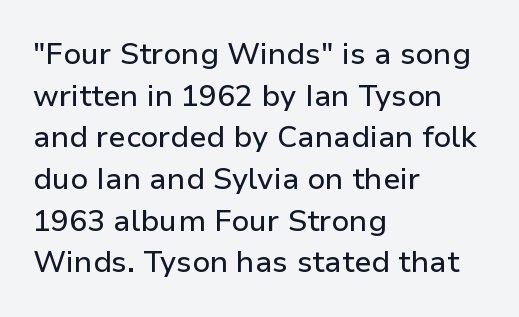
The image shows 30 px sans-serif type, upright; set left-aligned, normal line spacing (1.39x), normal letter spacing, not underlined; low stroke contrast and a medium x-height.
